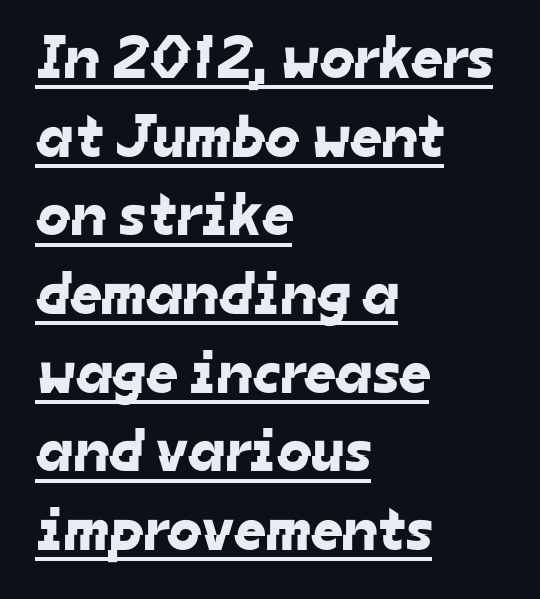
Nope, no serifs anywhere on these letters. Proportional: the letters do not fall into vertical columns. Reading down the column, the eye jumps a familiar distance to each next line. Nobody touched the tracking dial on this one. The glyphs are accompanied by a horizontal stroke just below them. The typesetter chose a ragged-right arrangement here.
